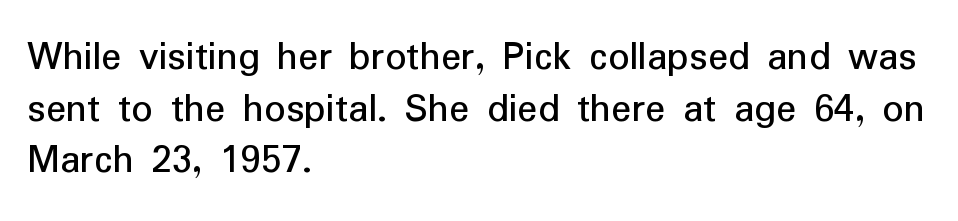
The lettering holds an erect, upright posture throughout. The passage is arranged the way most books set body copy — flush left. The letters advance in unequal steps, a hallmark of proportional type. Honestly, the letter spacing is just normal — you wouldn't notice it. The rendering shows plain stroke endings on the letterforms — a sans-serif design.
